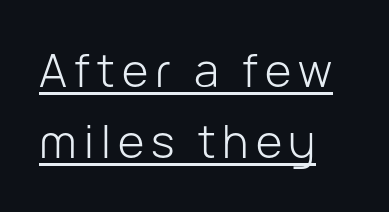
{"serif": "no", "italic": "no", "bold": "no", "weight": "light", "width": "normal", "stroke_contrast": "low", "x_height": "medium", "monospaced": "no", "underline": "yes", "align": "left", "line_spacing": "normal", "line_spacing_ratio": 1.58, "glyph_px": 45}
